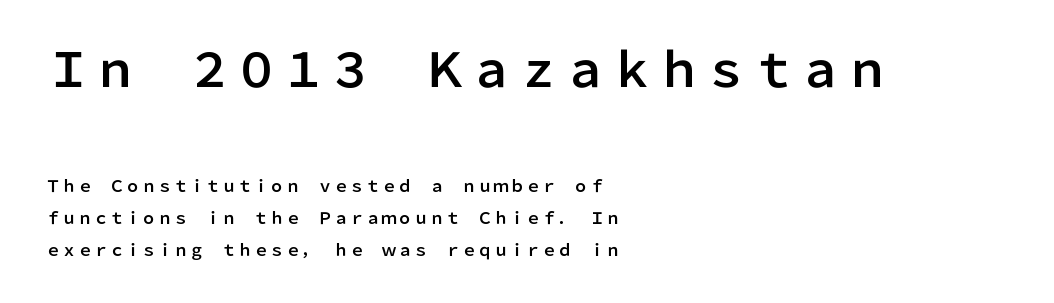
{"serif": "no", "italic": "no", "width": "normal", "stroke_contrast": "low", "x_height": "medium", "monospaced": "no", "underline": "no", "align": "left", "line_spacing": "loose", "line_spacing_ratio": 2.0, "letter_spacing": "normal", "letter_spacing_em": 0.0, "larger_block": "first", "size_ratio": 2.94, "glyph_px": 47}
